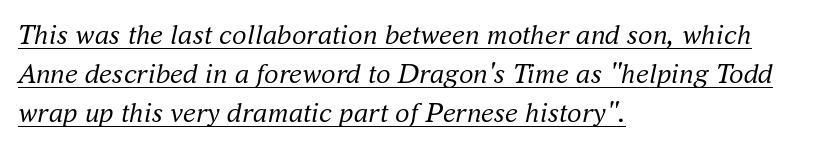
Q: Is the text bold? A: No.
Q: Is the text italic (slanted)? A: Yes, it leans right by about 16 degrees.
Q: Is the typeface a serif or a sans-serif typeface? A: Serif.
Q: Is the text underlined? A: Yes.
Q: How is the paragraph aligned? A: Left-aligned.
Q: Is the spacing between letters normal or unusually wide? A: Normal.
Q: Is the spacing between lines tight, normal or loose? A: Normal.
Q: Width (condensed, normal, or wide)? A: Normal.
Q: Stroke contrast? A: Medium.
Q: x-height? A: Small.
Q: Monospaced? A: No.
